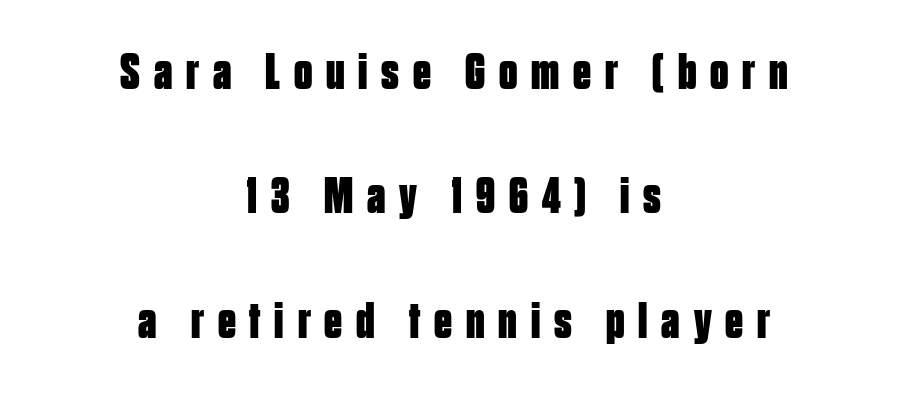
The image shows 51 px bold, condensed sans-serif type, upright; set centered, loose line spacing (2.44x), unusually wide letter spacing (+0.27 em), not underlined; low stroke contrast and a large x-height.
